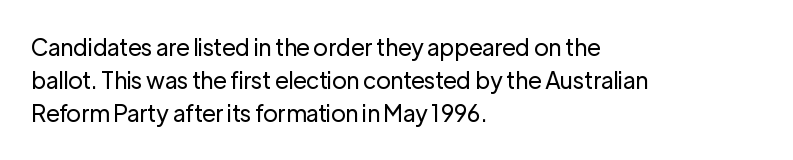
Does extra space separate the letters? No, they use regular spacing. The rendering anchors every line to the left-hand side. The axis of the letterforms is exactly vertical. These lines sit exactly where default settings would place them. Ink coverage per letter is moderate at most. Bare-footed words on every line.
